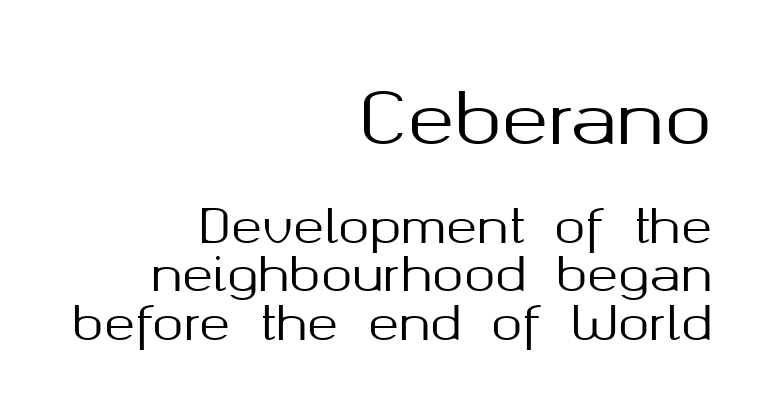
Q: Is the text italic (slanted)? A: No, it is upright.
Q: Is the typeface a serif or a sans-serif typeface? A: Sans-serif.
Q: Is the text underlined? A: No.
Q: How is the paragraph aligned? A: Right-aligned.
Q: Is the spacing between letters normal or unusually wide? A: Normal.
Q: Is the spacing between lines tight, normal or loose? A: Tight.
Q: Which block of text is set in a larger size, the first (top) or the second (bottom)? A: The first (top) one.
Q: Width (condensed, normal, or wide)? A: Normal.
Q: Stroke contrast? A: Medium.
Q: x-height? A: Medium.
Q: Monospaced? A: No.
